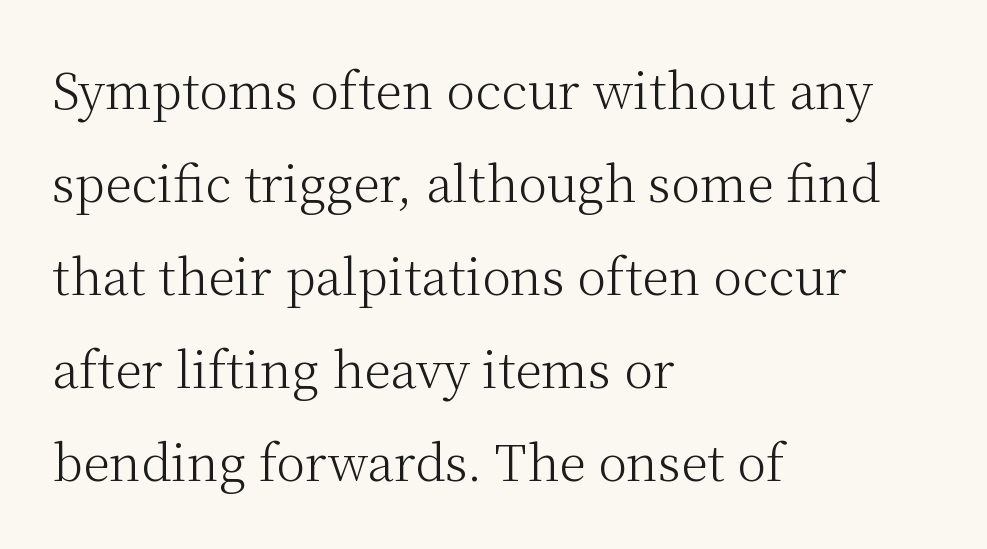
The passage shown is not underscored anywhere. The passage shown is not bold in any degree. I'd call this a serif setting — the letters wear small feet. Baseline-to-baseline distance is far greater than the letter height. If you drew a line through each stem, it would be perfectly vertical. Does extra space separate the letters? No, they use regular spacing.
